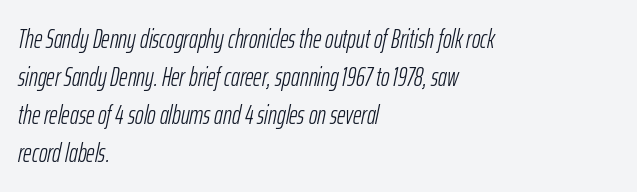
{"italic": "yes", "lean": "right", "slant_degrees": 12, "bold": "no", "underline": "no", "align": "left", "line_spacing": "normal", "line_spacing_ratio": 1.46, "letter_spacing": "normal", "letter_spacing_em": 0.0, "glyph_px": 26}
